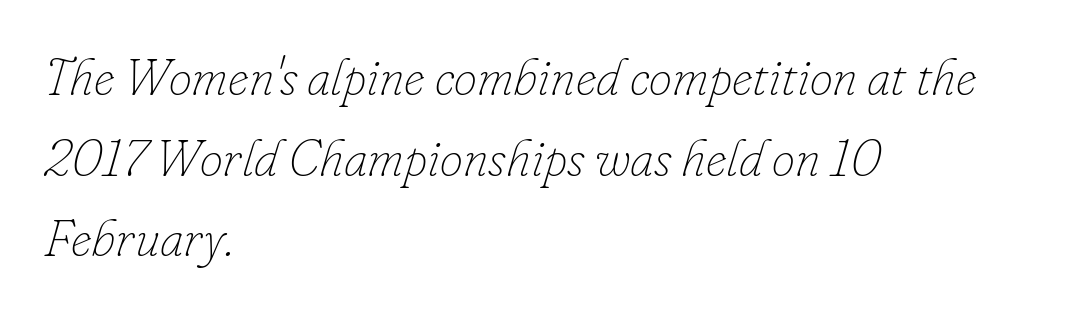
Nothing unusual about the tracking: characters are spaced as the font intends. The lines are quadded left. Vertical stems look standard width or narrower in stroke. Looks like regular typesetting: each glyph gets only the width it needs. The line-height multiplier appears to be the usual default.
